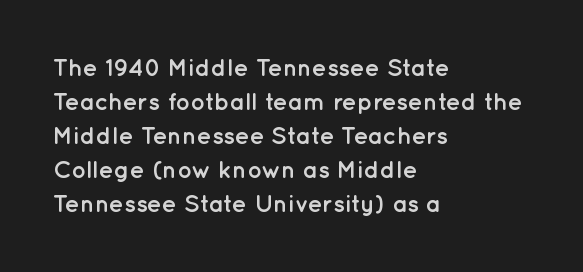
The passage shown stacks its lines at a standard gap. These lines keep a tight, regular rhythm from letter to letter. Descenders hang freely into open space. The sample has been set heavy, in full bold. Leftover space on each line is placed entirely after the last word. Nope, not italic — everything's standing straight.
